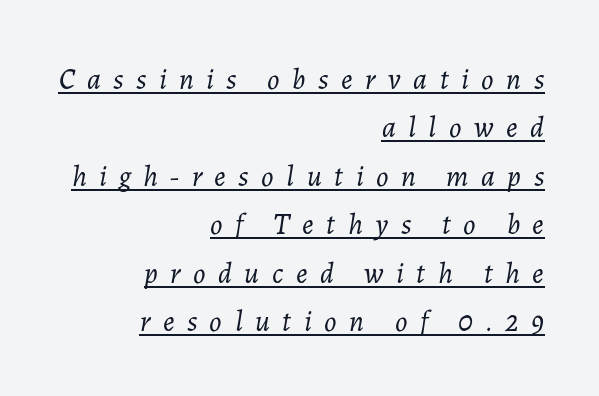
Q: Is the text bold? A: No.
Q: Is the text italic (slanted)? A: Yes, it leans right by about 7 degrees.
Q: Is the text underlined? A: Yes.
Q: How is the paragraph aligned? A: Right-aligned.
Q: Is the spacing between letters normal or unusually wide? A: Unusually wide.
Q: Is the spacing between lines tight, normal or loose? A: Normal.
Q: Width (condensed, normal, or wide)? A: Normal.
Q: Stroke contrast? A: Low.
Q: x-height? A: Medium.
Q: Monospaced? A: No.
